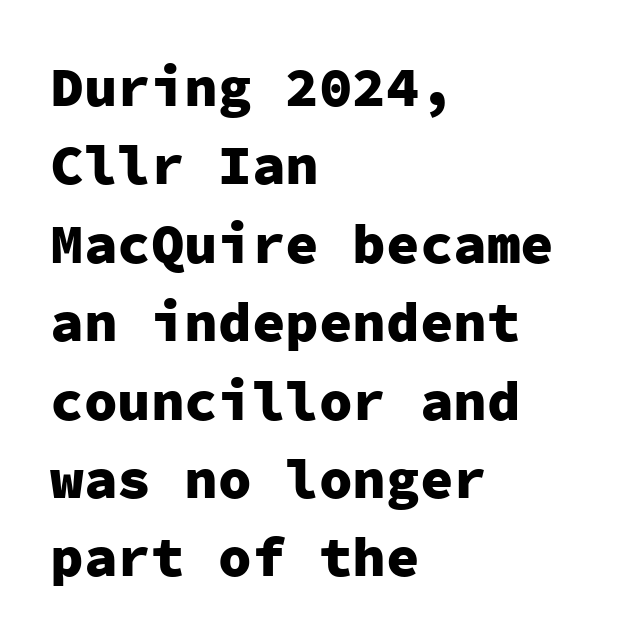
Q: Is the text bold? A: Yes.
Q: Is the text italic (slanted)? A: No, it is upright.
Q: Is the typeface a serif or a sans-serif typeface? A: Sans-serif.
Q: Is the text underlined? A: No.
Q: How is the paragraph aligned? A: Left-aligned.
Q: Is the spacing between letters normal or unusually wide? A: Normal.
Q: Is the spacing between lines tight, normal or loose? A: Normal.
Q: Width (condensed, normal, or wide)? A: Normal.
Q: Stroke contrast? A: Low.
Q: x-height? A: Medium.
Q: Monospaced? A: Yes.
